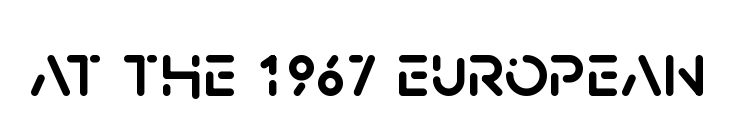
Q: Is the text italic (slanted)? A: No, it is upright.
Q: Is the typeface a serif or a sans-serif typeface? A: Sans-serif.
Q: Is the text underlined? A: No.
Q: Is the spacing between letters normal or unusually wide? A: Normal.
Q: Width (condensed, normal, or wide)? A: Normal.
Q: Stroke contrast? A: Low.
Q: x-height? A: Large.
Q: Monospaced? A: No.
